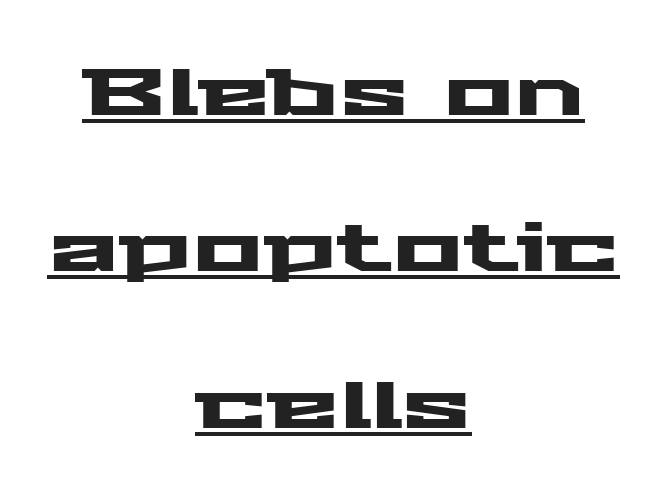
{"serif": "no", "italic": "no", "width": "wide", "stroke_contrast": "medium", "x_height": "medium", "monospaced": "no", "underline": "yes", "align": "center", "line_spacing": "loose", "line_spacing_ratio": 2.37, "letter_spacing": "normal", "letter_spacing_em": 0.0, "glyph_px": 66}
